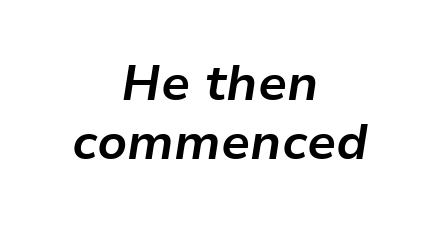
The image shows 49 px bold type, italic (leaning right); set centered, line spacing 1.2x, normal letter spacing, not underlined; low stroke contrast and a medium x-height.
